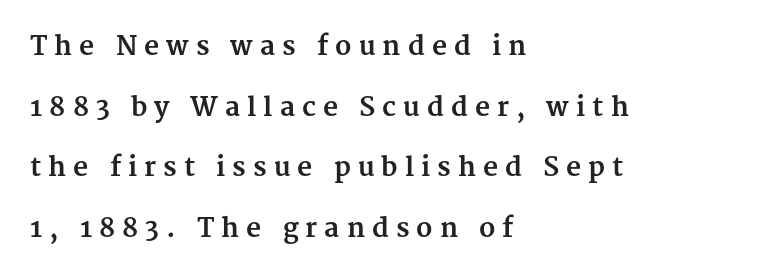
The image shows 26 px bold type, upright; set left-aligned, loose line spacing (2.33x), unusually wide letter spacing (+0.27 em), not underlined.
